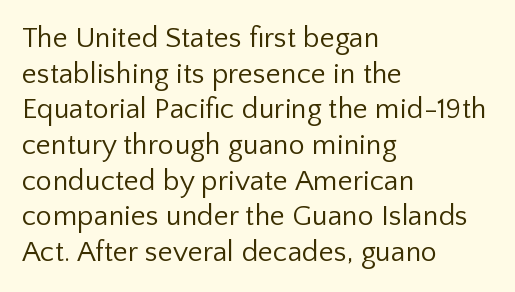
Q: Is the text bold? A: No.
Q: Is the text italic (slanted)? A: No, it is upright.
Q: Is the typeface a serif or a sans-serif typeface? A: Sans-serif.
Q: Is the text underlined? A: No.
Q: How is the paragraph aligned? A: Left-aligned.
Q: Is the spacing between letters normal or unusually wide? A: Normal.
Q: Width (condensed, normal, or wide)? A: Normal.
Q: Stroke contrast? A: Low.
Q: x-height? A: Medium.
Q: Monospaced? A: No.
